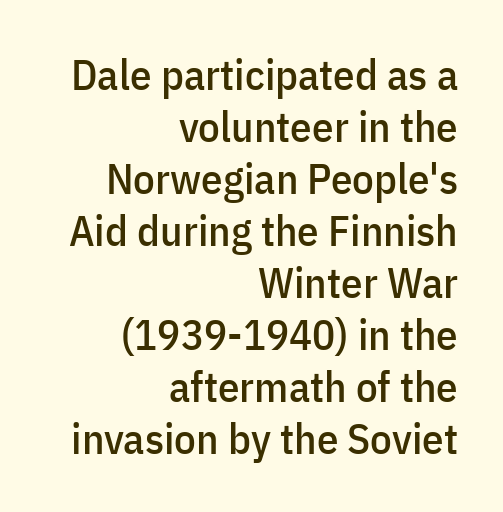
Unlike italic type, these characters show no tilt at all. I'd call this a sans setting — the letters go barefoot. These lines keep a tight, regular rhythm from letter to letter. Looks like regular typesetting: each glyph gets only the width it needs.
